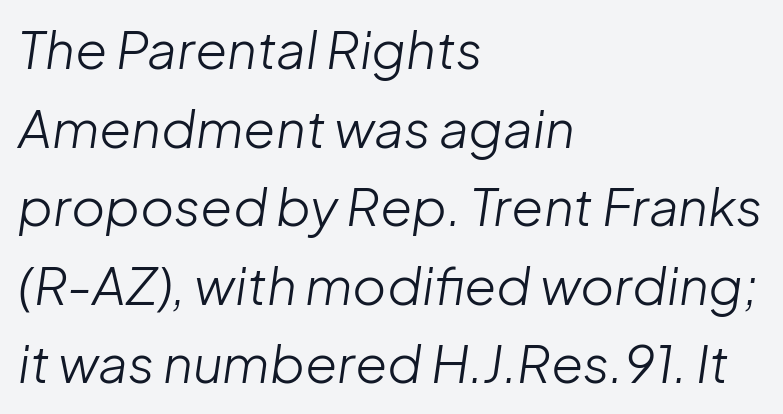
{"italic": "yes", "lean": "right", "slant_degrees": 8, "bold": "no", "weight": "light", "width": "normal", "stroke_contrast": "low", "x_height": "medium", "monospaced": "no", "underline": "no", "align": "left", "line_spacing": "normal", "line_spacing_ratio": 1.51, "letter_spacing": "normal", "letter_spacing_em": 0.0, "glyph_px": 52}
